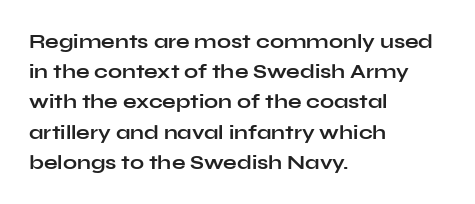
The image shows 20 px bold type, upright; set left-aligned, normal line spacing (1.51x), normal letter spacing, not underlined.
